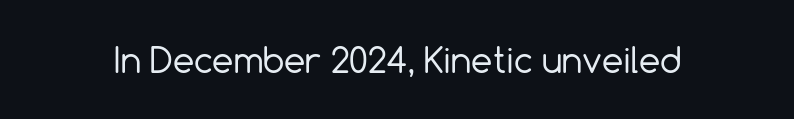
The image shows 34 px regular-weight sans-serif type, upright; set normal letter spacing, not underlined; a medium x-height.
